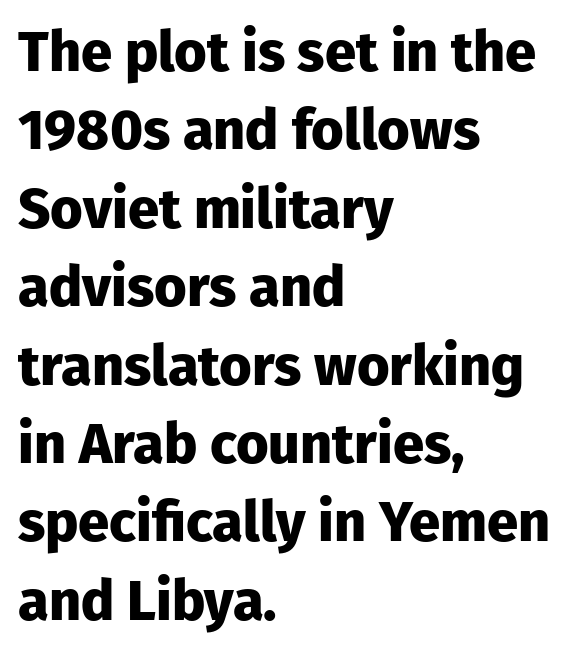
Honestly, the row spacing looks completely unremarkable. Font category for this specimen: sans-serif. Beneath every word, the page is bare. Notice how the passage keeps a crisp vertical edge on the left only. Nothing unusual about the tracking: characters are spaced as the font intends.
